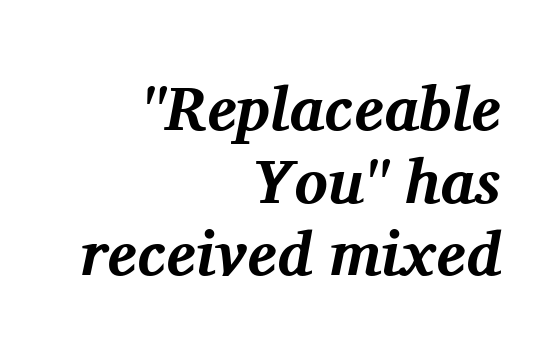
The letters advance in unequal steps, a hallmark of proportional type. Default kerning and tracking; the words read as compact shapes. The strokes are fattened all the way to bold. Anything drawn beneath the words? Only blank space.
